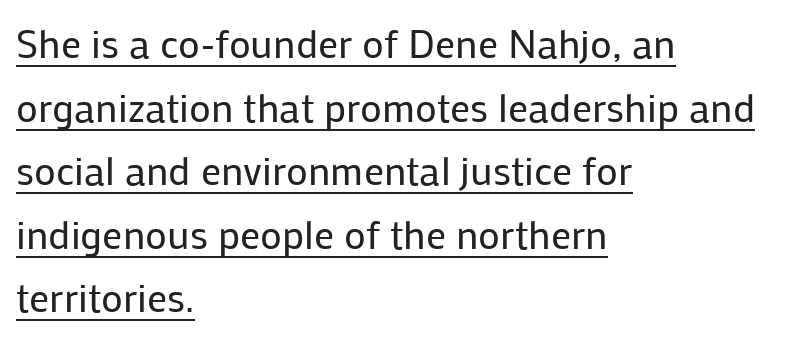
The image shows 40 px regular-weight sans-serif type, upright; set left-aligned, normal line spacing (1.59x), normal letter spacing, underlined; low stroke contrast and a medium x-height.
